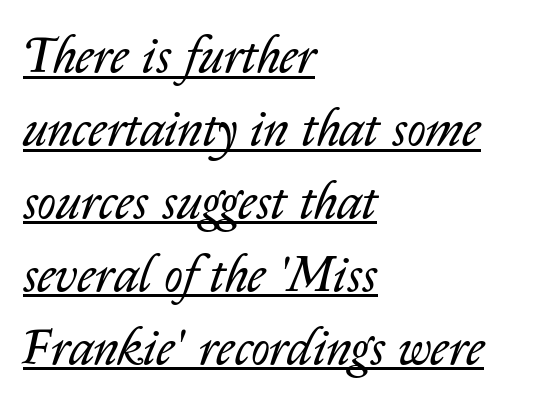
The image shows 51 px regular-weight type, italic (leaning right); set left-aligned, normal line spacing (1.43x), normal letter spacing, underlined; low stroke contrast and a medium x-height.
